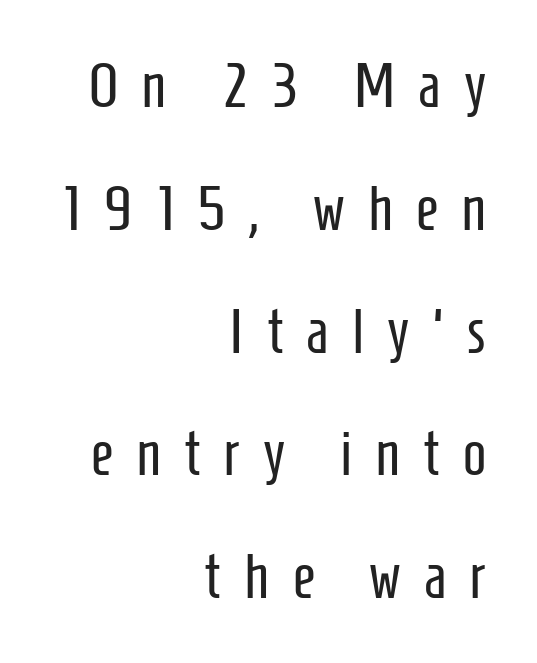
Q: Is the text bold? A: No.
Q: Is the text italic (slanted)? A: No, it is upright.
Q: Is the typeface a serif or a sans-serif typeface? A: Sans-serif.
Q: Is the text underlined? A: No.
Q: How is the paragraph aligned? A: Right-aligned.
Q: Is the spacing between letters normal or unusually wide? A: Unusually wide.
Q: Is the spacing between lines tight, normal or loose? A: Loose.
Q: Width (condensed, normal, or wide)? A: Condensed.
Q: Stroke contrast? A: Low.
Q: x-height? A: Medium.
Q: Monospaced? A: No.
